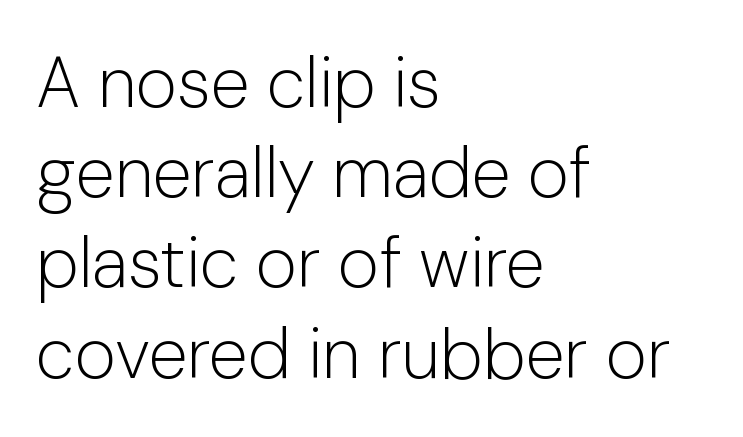
Look at the bottom of the vertical strokes: they stop flat, with no serifs. On a weight scale, this lands at 450 or below. The tracking reads as untouched default to a designer's eye. Tall strokes in this sample are plumb rather than angled. Regarding leading, the lines here are spaced in the standard way.
